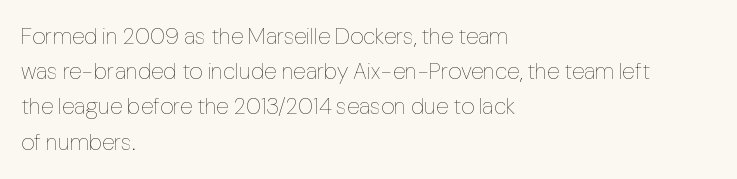
A typesetter would call this leading conventional body-copy spacing. Casual observation: everything's shoved over to the left. Counters stay open thanks to moderate or lighter strokes. The lettering stays uniformly vertical, giving the passage a roman look. No extra tracking has been applied to these lines. The gap between lines stays unmarked.
